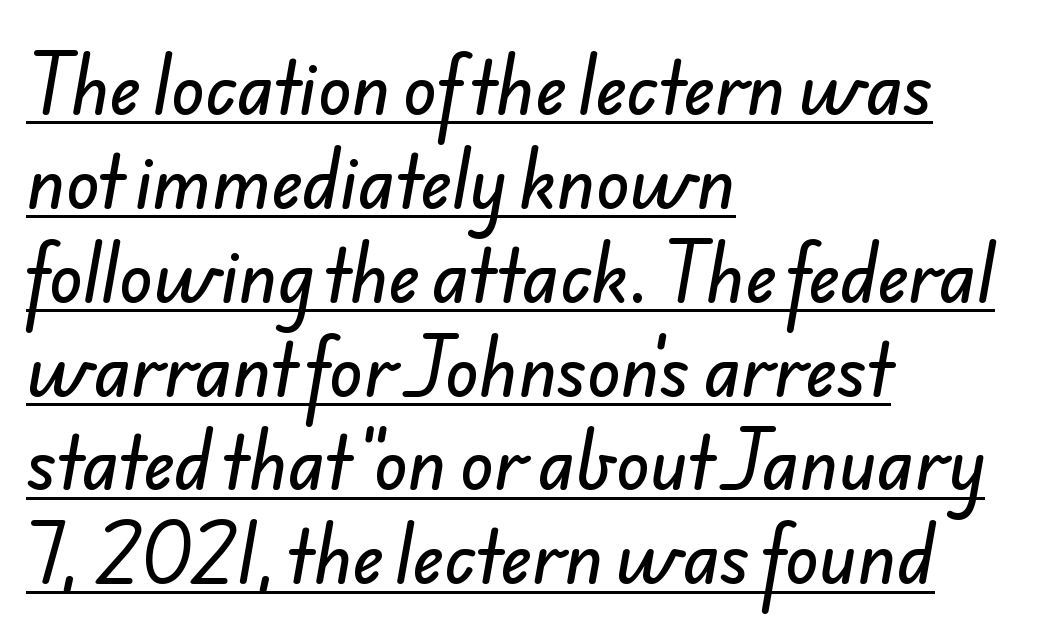
The image shows 69 px sans-serif type; set left-aligned, normal line spacing (1.36x), normal letter spacing, underlined; low stroke contrast and a small x-height.
